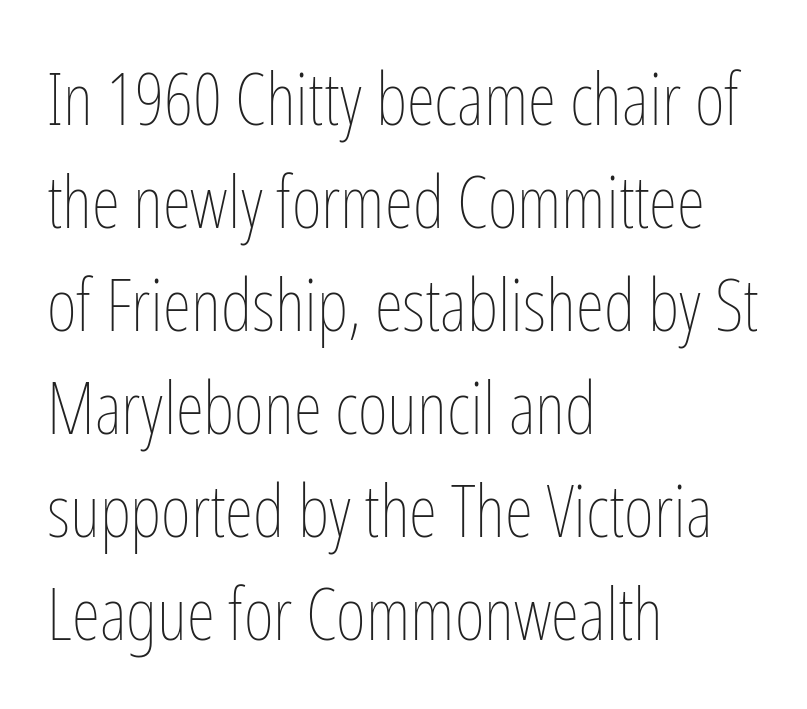
{"italic": "no", "bold": "no", "weight": "thin", "width": "condensed", "stroke_contrast": "low", "x_height": "medium", "monospaced": "no", "underline": "no", "align": "left", "line_spacing": "normal", "line_spacing_ratio": 1.41, "letter_spacing": "normal", "letter_spacing_em": 0.0, "glyph_px": 73}
